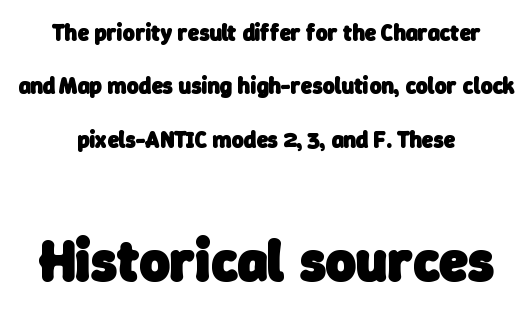
The image shows 58 px heavy sans-serif type; set centered, loose line spacing (2.32x), normal letter spacing, not underlined; the second (bottom) block is 2.52x larger; low stroke contrast and a medium x-height.
